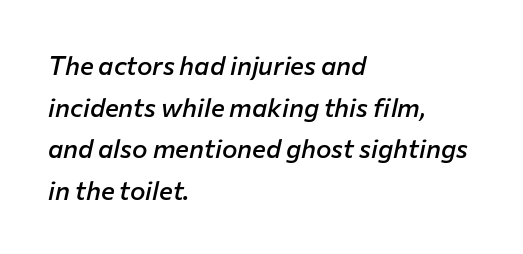
{"italic": "yes", "lean": "right", "slant_degrees": 12, "bold": "semi", "underline": "no", "align": "left", "line_spacing": "normal", "line_spacing_ratio": 1.6, "letter_spacing": "normal", "letter_spacing_em": 0.0, "glyph_px": 26}
